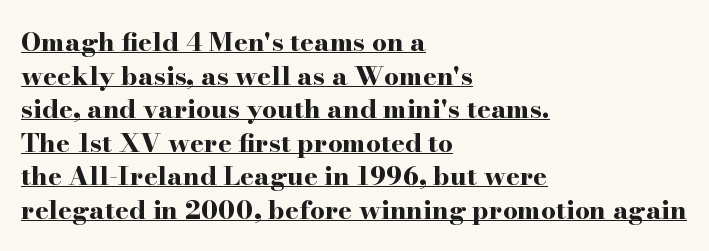
Students, this is bold: see how much ink each stroke carries. Ascenders rise straight up at ninety degrees. These lines are set flush left with a ragged right edge. The face used here is rendered with its standard letterfit. This sample carries an underscore along the baseline area.
